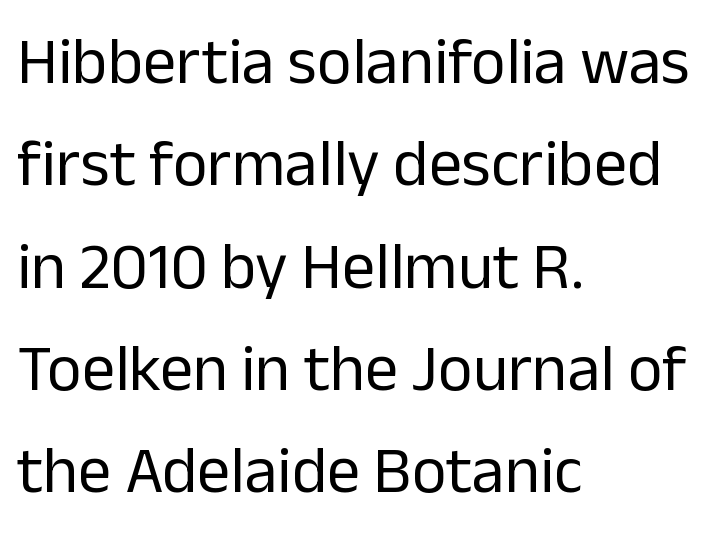
Q: Is the text bold? A: No.
Q: Is the text italic (slanted)? A: No, it is upright.
Q: Is the typeface a serif or a sans-serif typeface? A: Sans-serif.
Q: Is the text underlined? A: No.
Q: How is the paragraph aligned? A: Left-aligned.
Q: Is the spacing between letters normal or unusually wide? A: Normal.
Q: Is the spacing between lines tight, normal or loose? A: Normal.
Q: Width (condensed, normal, or wide)? A: Normal.
Q: Stroke contrast? A: Low.
Q: x-height? A: Medium.
Q: Monospaced? A: No.
